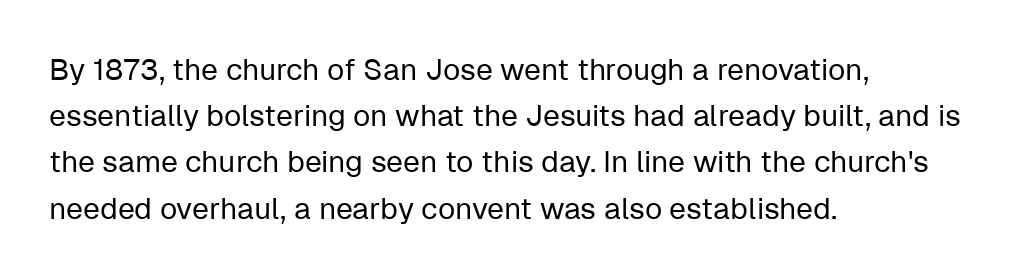
Anything drawn beneath the words? Only blank space. Letters have the restrained weight of plain body copy at most. Letter spacing: default. How would I describe the line gaps? Plain and ordinary. Left-aligned paragraph, ragged on the right.
